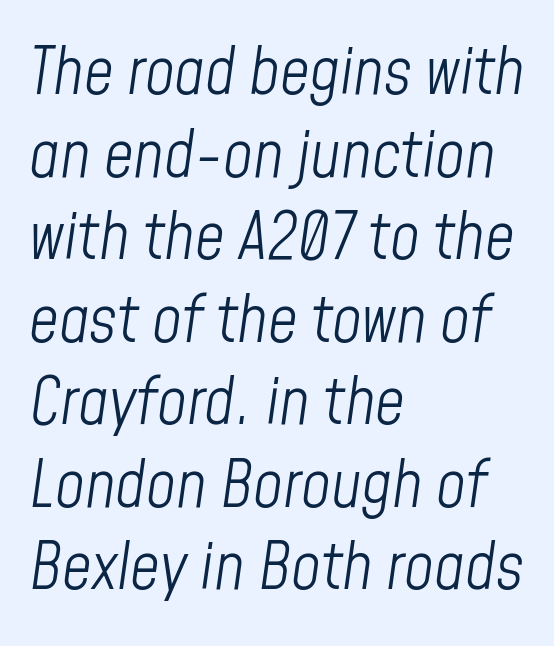
Q: Is the text bold? A: No.
Q: Is the text italic (slanted)? A: Yes, it leans right by about 8 degrees.
Q: Is the text underlined? A: No.
Q: How is the paragraph aligned? A: Left-aligned.
Q: Is the spacing between letters normal or unusually wide? A: Normal.
Q: Is the spacing between lines tight, normal or loose? A: Normal.
Q: Width (condensed, normal, or wide)? A: Condensed.
Q: Stroke contrast? A: Low.
Q: x-height? A: Medium.
Q: Monospaced? A: No.
